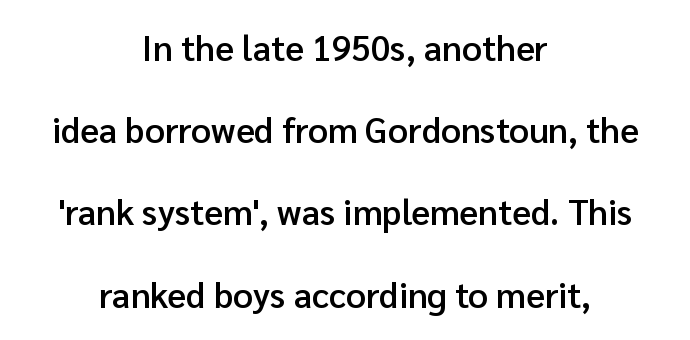
Q: Is the text bold? A: Semi-bold.
Q: Is the text italic (slanted)? A: No, it is upright.
Q: Is the typeface a serif or a sans-serif typeface? A: Sans-serif.
Q: Is the text underlined? A: No.
Q: How is the paragraph aligned? A: Centered.
Q: Is the spacing between letters normal or unusually wide? A: Normal.
Q: Is the spacing between lines tight, normal or loose? A: Loose.
Q: Width (condensed, normal, or wide)? A: Normal.
Q: Stroke contrast? A: Low.
Q: x-height? A: Medium.
Q: Monospaced? A: No.
